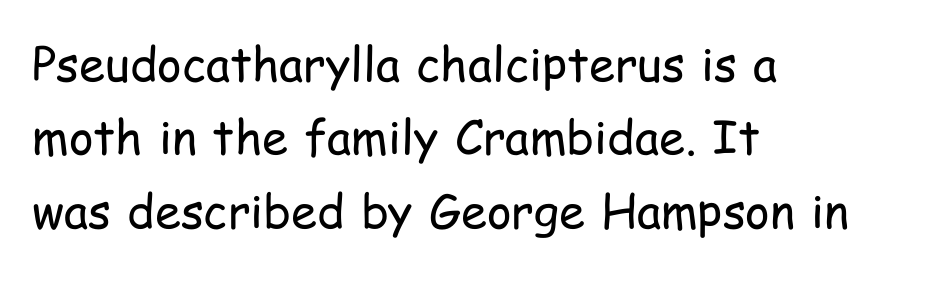
The type sits square on the baseline with zero lean. What's the leading like? Ordinary, nothing unusual. Font category for this specimen: sans-serif. The passage shown is typed in a proportional face where columns would drift.
